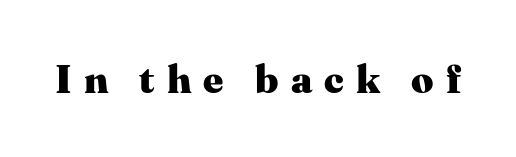
Q: Is the text bold? A: Yes.
Q: Is the text italic (slanted)? A: No, it is upright.
Q: Is the typeface a serif or a sans-serif typeface? A: Serif.
Q: Is the text underlined? A: No.
Q: Is the spacing between letters normal or unusually wide? A: Unusually wide.
Q: Width (condensed, normal, or wide)? A: Normal.
Q: Stroke contrast? A: Medium.
Q: x-height? A: Medium.
Q: Monospaced? A: No.
